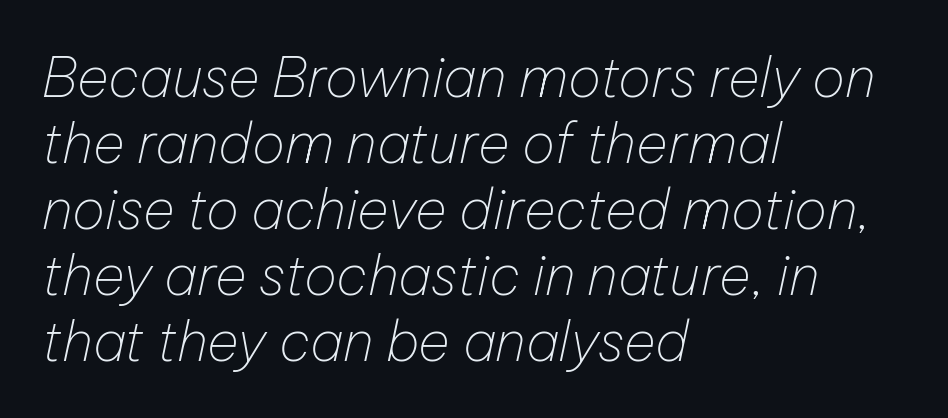
{"italic": "yes", "lean": "right", "slant_degrees": 12, "bold": "no", "weight": "thin", "width": "normal", "stroke_contrast": "low", "x_height": "medium", "monospaced": "no", "underline": "no", "align": "left", "line_spacing_ratio": 1.2, "letter_spacing": "normal", "letter_spacing_em": 0.0, "glyph_px": 55}
